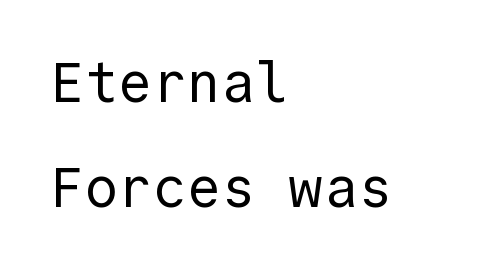
{"serif": "no", "italic": "no", "bold": "no", "weight": "regular", "width": "normal", "x_height": "medium", "monospaced": "yes", "underline": "no", "align": "left", "line_spacing_ratio": 1.84, "letter_spacing": "normal", "letter_spacing_em": 0.0, "glyph_px": 57}
